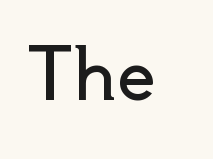
Q: Is the text bold? A: No.
Q: Is the text italic (slanted)? A: No, it is upright.
Q: Is the typeface a serif or a sans-serif typeface? A: Sans-serif.
Q: Is the text underlined? A: No.
Q: Is the spacing between letters normal or unusually wide? A: Normal.
Q: Width (condensed, normal, or wide)? A: Normal.
Q: x-height? A: Small.
Q: Monospaced? A: No.
